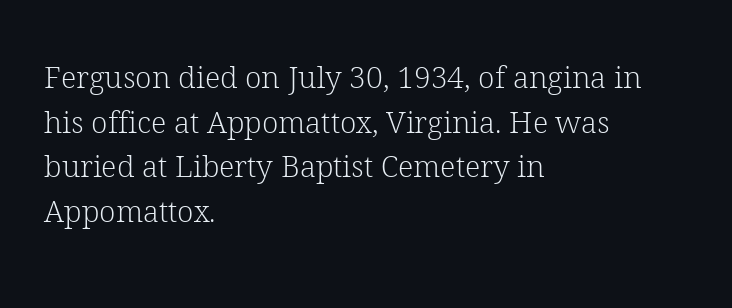
Q: Is the text bold? A: No.
Q: Is the text italic (slanted)? A: No, it is upright.
Q: Is the typeface a serif or a sans-serif typeface? A: Serif.
Q: Is the text underlined? A: No.
Q: How is the paragraph aligned? A: Left-aligned.
Q: Is the spacing between letters normal or unusually wide? A: Normal.
Q: Is the spacing between lines tight, normal or loose? A: Normal.
Q: Width (condensed, normal, or wide)? A: Normal.
Q: Stroke contrast? A: Low.
Q: x-height? A: Medium.
Q: Monospaced? A: No.
